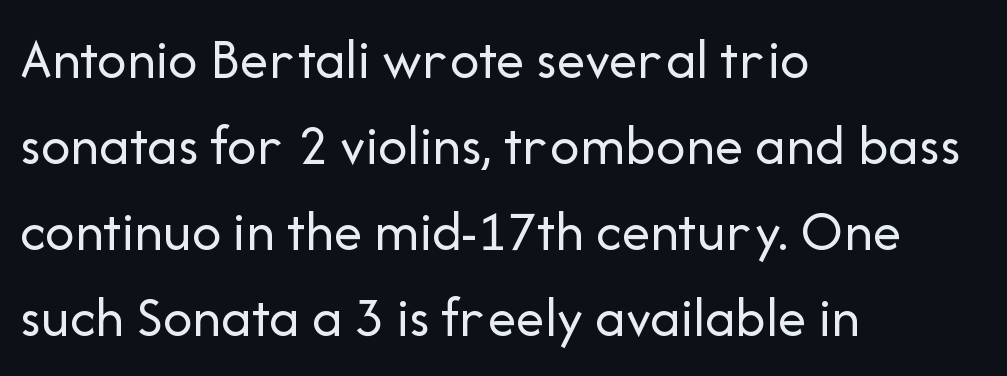
The setting favours the left margin, as ordinary paragraphs usually do. The typeface has the unassuming heft of standard copy or less. Varying glyph widths throughout — classic text-font behaviour. The tracking reads as untouched default to a designer's eye. Is there any slant? The stems are plumb.
